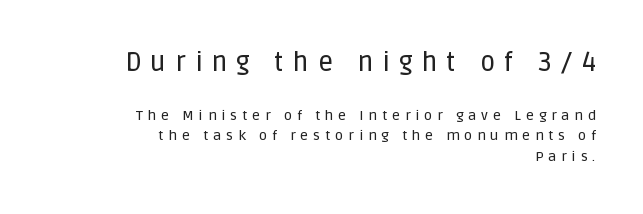
{"italic": "no", "underline": "no", "align": "right", "line_spacing": "normal", "line_spacing_ratio": 1.49, "letter_spacing": "wide", "letter_spacing_em": 0.35, "larger_block": "first", "size_ratio": 1.86, "glyph_px": 26}
